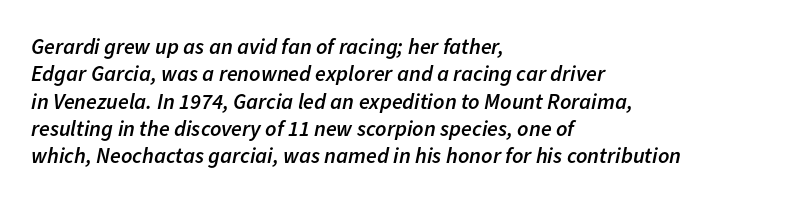
Q: Is the text bold? A: Semi-bold.
Q: Is the text italic (slanted)? A: Yes, it leans right by about 11 degrees.
Q: Is the text underlined? A: No.
Q: How is the paragraph aligned? A: Left-aligned.
Q: Is the spacing between letters normal or unusually wide? A: Normal.
